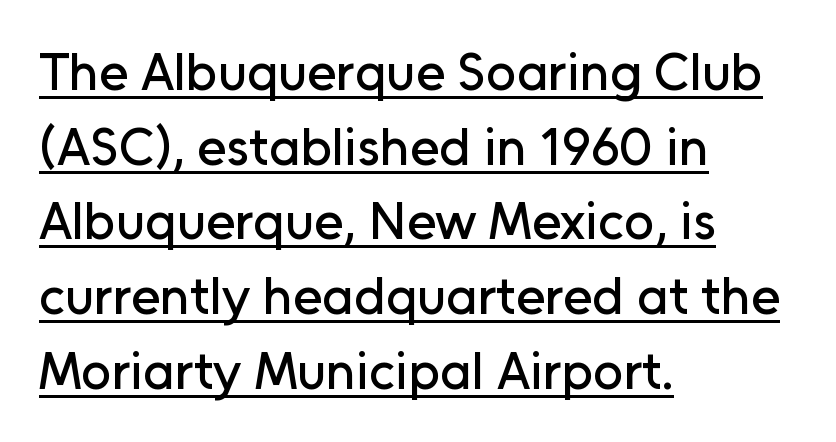
Q: Is the text italic (slanted)? A: No, it is upright.
Q: Is the typeface a serif or a sans-serif typeface? A: Sans-serif.
Q: Is the text underlined? A: Yes.
Q: How is the paragraph aligned? A: Left-aligned.
Q: Is the spacing between letters normal or unusually wide? A: Normal.
Q: Is the spacing between lines tight, normal or loose? A: Normal.
Q: Width (condensed, normal, or wide)? A: Normal.
Q: Stroke contrast? A: Low.
Q: x-height? A: Medium.
Q: Monospaced? A: No.
